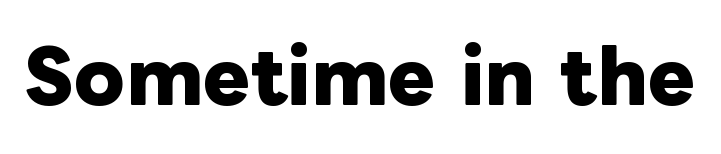
{"italic": "no", "bold": "yes", "weight": "heavy", "width": "normal", "stroke_contrast": "low", "x_height": "medium", "monospaced": "no", "underline": "no", "letter_spacing": "normal", "letter_spacing_em": 0.0, "glyph_px": 72}
